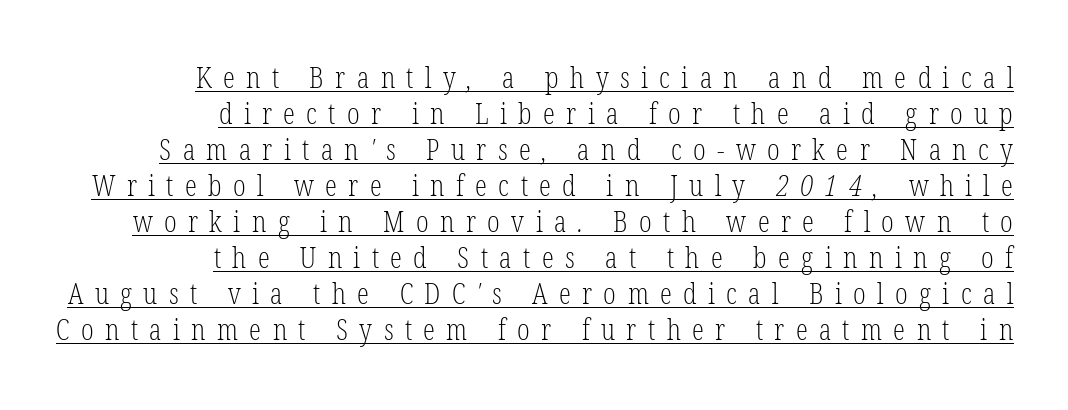
{"serif": "yes", "bold": "no", "weight": "light", "width": "condensed", "stroke_contrast": "low", "x_height": "medium", "monospaced": "no", "underline": "yes", "align": "right", "line_spacing_ratio": 1.2, "letter_spacing": "wide", "letter_spacing_em": 0.38, "glyph_px": 30}
